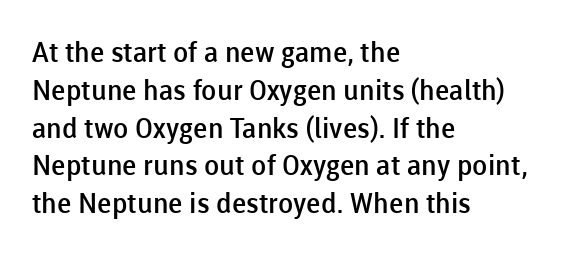
Rows of type keep a routine distance in the vertical direction. You could call the tracking neutral — neither tight nor loose. Leftover space on each line is placed entirely after the last word. Letterform terminals end flat and unadorned throughout the passage.
